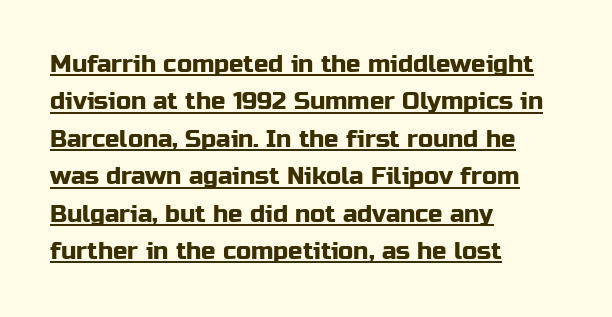
{"italic": "no", "underline": "yes", "align": "left", "line_spacing": "normal", "line_spacing_ratio": 1.56, "letter_spacing": "normal", "letter_spacing_em": 0.0, "glyph_px": 24}
